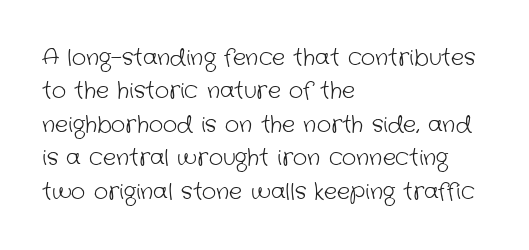
The image shows 22 px text type; set left-aligned, normal line spacing (1.52x), normal letter spacing, not underlined.
